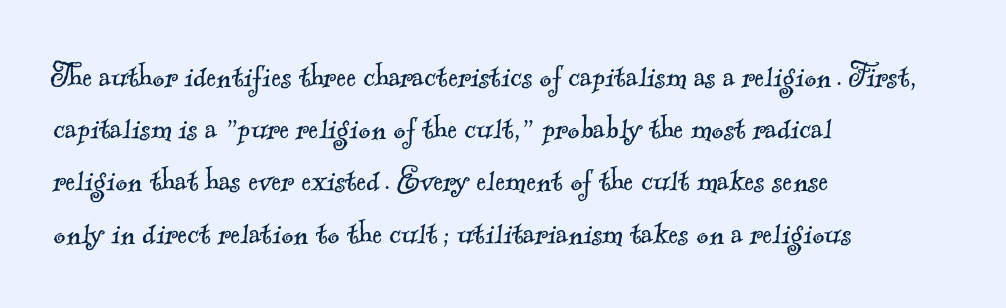
The image shows 37 px light serif type; set left-aligned, normal line spacing (1.41x), normal letter spacing, not underlined; a small x-height.
